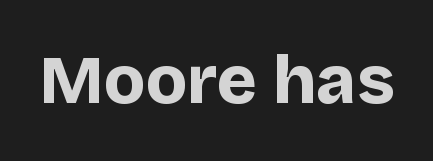
{"serif": "no", "italic": "no", "bold": "yes", "weight": "bold", "width": "normal", "stroke_contrast": "low", "x_height": "large", "monospaced": "no", "underline": "no", "letter_spacing": "normal", "letter_spacing_em": 0.0, "glyph_px": 68}
